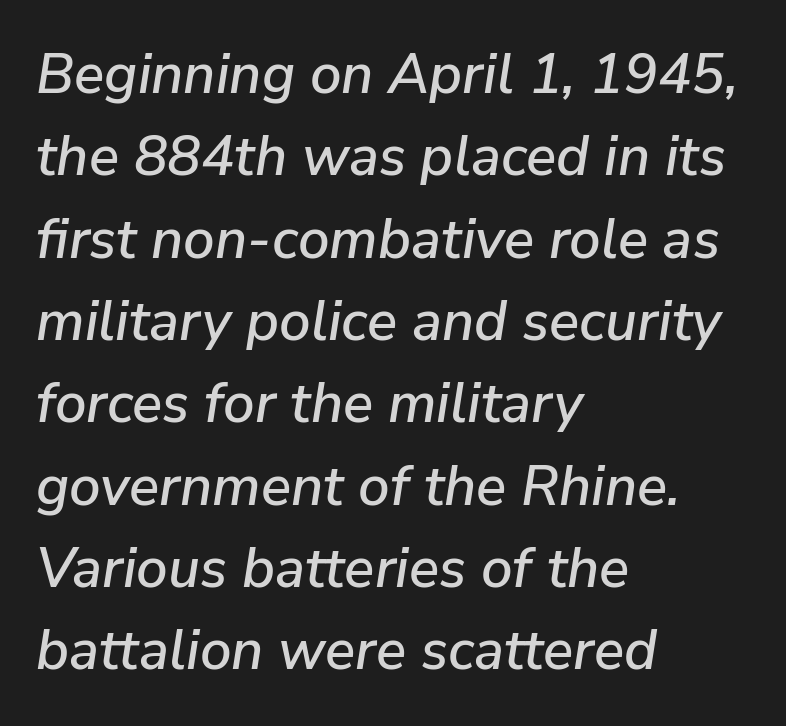
A clean baseline with only descenders dipping below it. Honestly, the row spacing looks completely unremarkable. The paragraph shown leans on its left margin. Observe the ordinary spacing: letters are neighbours, not strangers.
